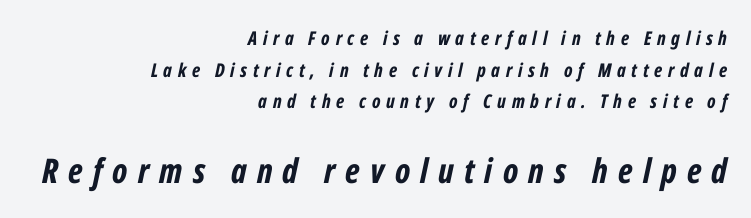
The image shows 34 px bold, condensed type, italic (leaning right); set right-aligned, normal line spacing (1.67x), unusually wide letter spacing (+0.3 em), not underlined; the second (bottom) block is 1.79x larger; low stroke contrast and a medium x-height.
